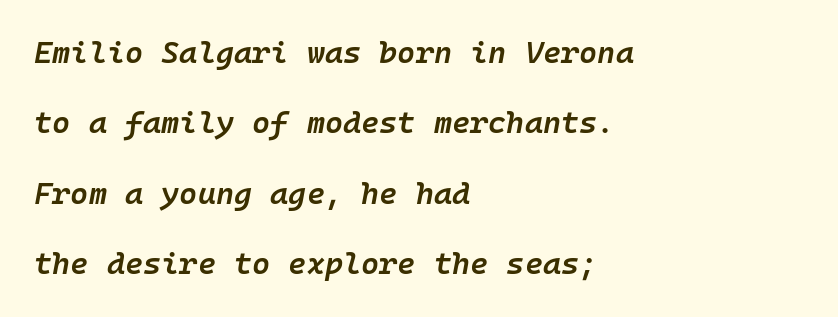
The image shows 31 px semibold type, italic (leaning right), monospaced; set left-aligned, loose line spacing (2.27x), normal letter spacing, not underlined; low stroke contrast and a medium x-height.
